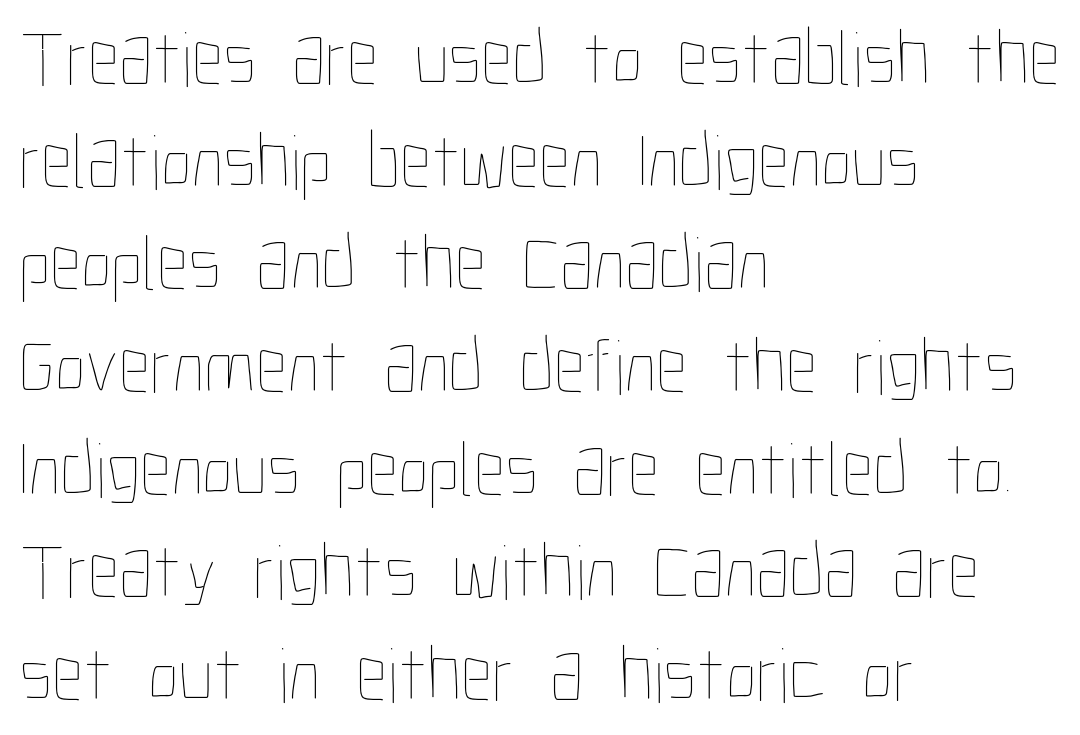
{"italic": "no", "bold": "no", "weight": "thin", "width": "condensed", "stroke_contrast": "low", "x_height": "medium", "monospaced": "no", "underline": "no", "align": "left", "line_spacing": "normal", "line_spacing_ratio": 1.3, "letter_spacing": "normal", "letter_spacing_em": 0.0, "glyph_px": 79}
